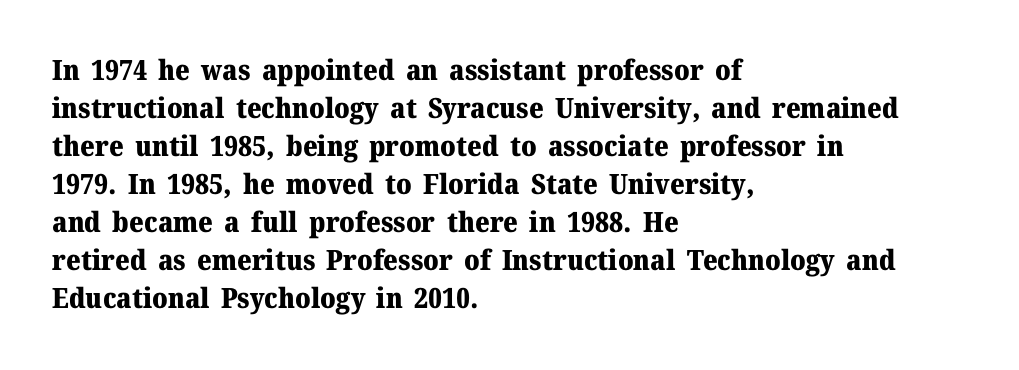
Q: Is the text bold? A: Yes.
Q: Is the text italic (slanted)? A: No, it is upright.
Q: Is the typeface a serif or a sans-serif typeface? A: Serif.
Q: Is the text underlined? A: No.
Q: How is the paragraph aligned? A: Left-aligned.
Q: Is the spacing between letters normal or unusually wide? A: Normal.
Q: Is the spacing between lines tight, normal or loose? A: Normal.
Q: Width (condensed, normal, or wide)? A: Normal.
Q: Stroke contrast? A: Medium.
Q: x-height? A: Medium.
Q: Monospaced? A: No.
